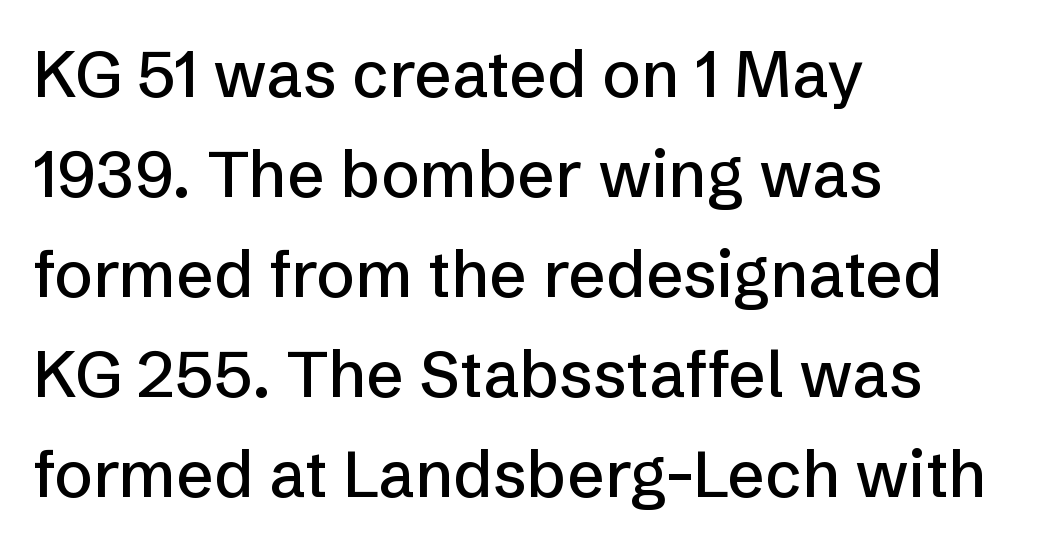
Glance below the letters and you will spot only blank space. Serif or sans? Sans — the stroke terminals are bare. Leftover space on each line is placed entirely after the last word. The face used here is rendered with its standard letterfit. Students, observe: this is what conventionally led text looks like. Vertical strokes here are truly vertical.
